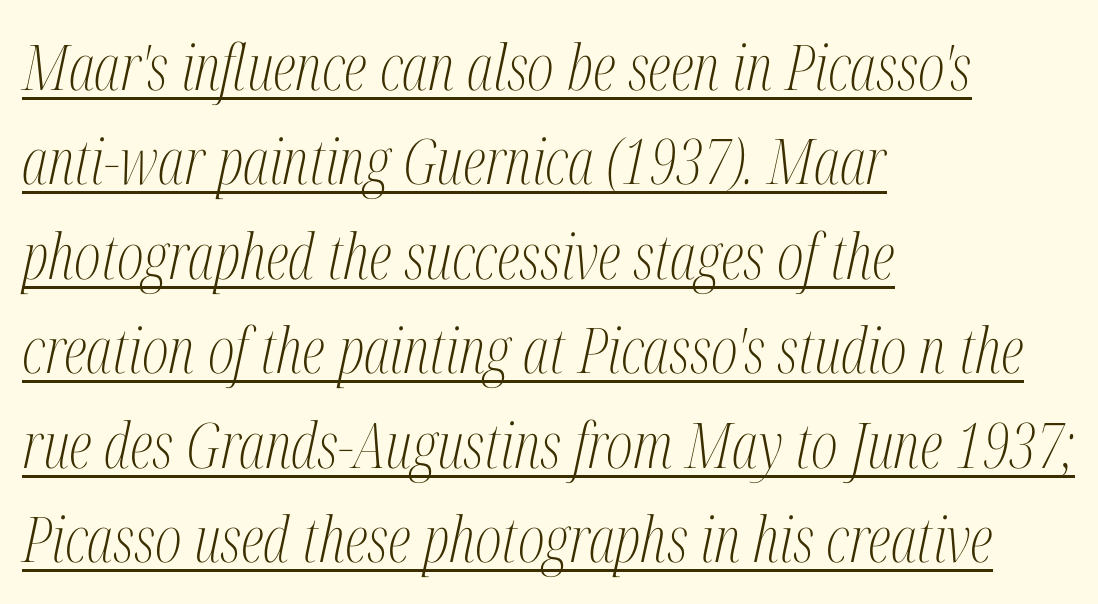
Q: Is the text bold? A: No.
Q: Is the text italic (slanted)? A: Yes, it leans right by about 12 degrees.
Q: Is the typeface a serif or a sans-serif typeface? A: Serif.
Q: Is the text underlined? A: Yes.
Q: How is the paragraph aligned? A: Left-aligned.
Q: Is the spacing between letters normal or unusually wide? A: Normal.
Q: Is the spacing between lines tight, normal or loose? A: Normal.
Q: Width (condensed, normal, or wide)? A: Condensed.
Q: Stroke contrast? A: Medium.
Q: x-height? A: Medium.
Q: Monospaced? A: No.
